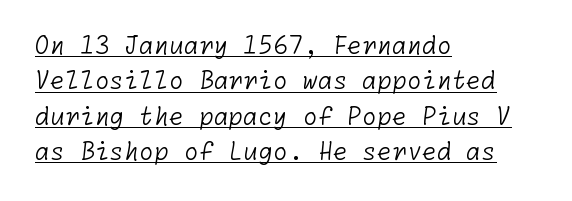
The cut favours lightness, reaching ordinary text weight at its darkest. The type is set solid horizontally, with unmodified tracking. Line starts are locked; line ends wander. Students, observe the line beneath the letters — that is underlining. Baseline-to-baseline distance is the conventional proportion of letter height.
